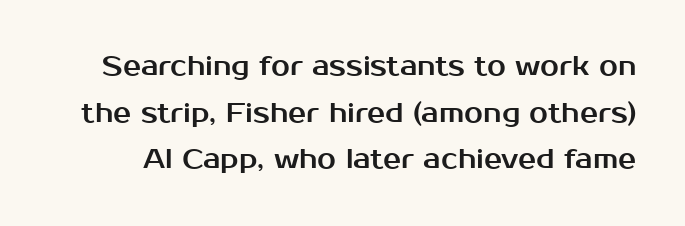
Q: Is the text italic (slanted)? A: No, it is upright.
Q: Is the text underlined? A: No.
Q: Is the spacing between letters normal or unusually wide? A: Normal.
